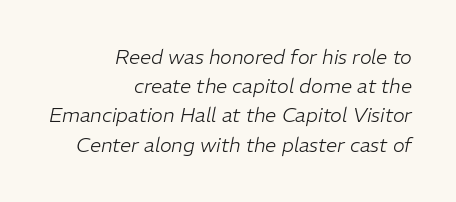
Think standard paragraph weight, or any step lighter than that. How would I describe the line gaps? Plain and ordinary. The horizontal fit of the characters is conventional and even. Just letters on the line, the space beneath them empty. Is the type slanted? Yes — the strokes lean at a clear angle. Every row of glyphs terminates at an identical x-position on the right.
